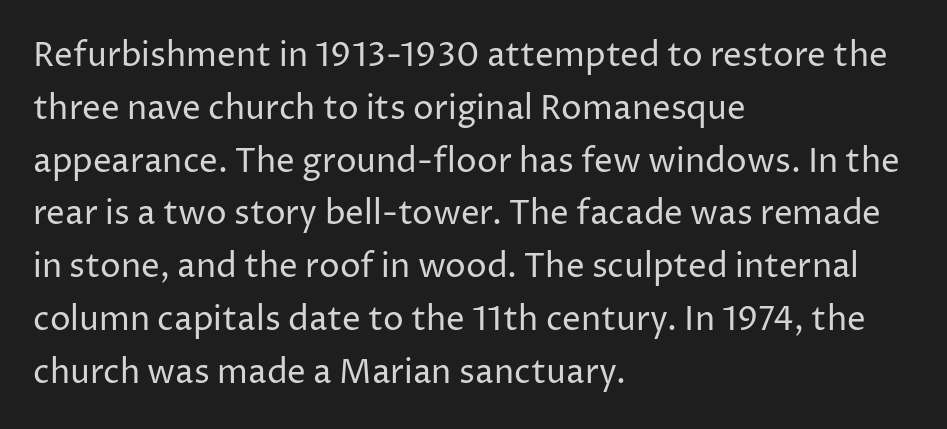
{"serif": "no", "italic": "no", "bold": "no", "weight": "regular", "width": "normal", "stroke_contrast": "low", "x_height": "medium", "monospaced": "no", "underline": "no", "align": "left", "line_spacing": "normal", "line_spacing_ratio": 1.6, "letter_spacing": "normal", "letter_spacing_em": 0.0, "glyph_px": 33}
